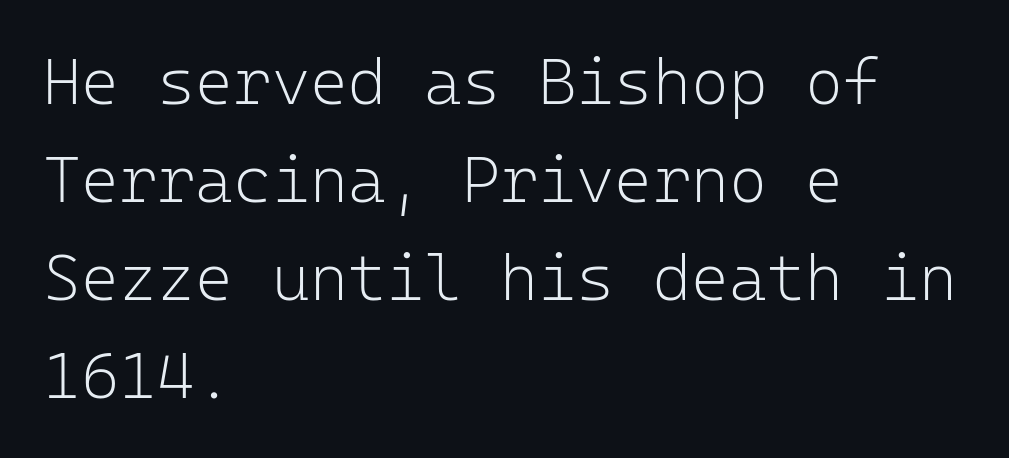
Honestly, there is no underline to notice here at all. Observe the absence of serifs on each vertical stroke in this sample. Reading down the block, your eye returns to a fixed left position each line. Is this a fixed-width face? Yes — each glyph sits in an identical cell.
